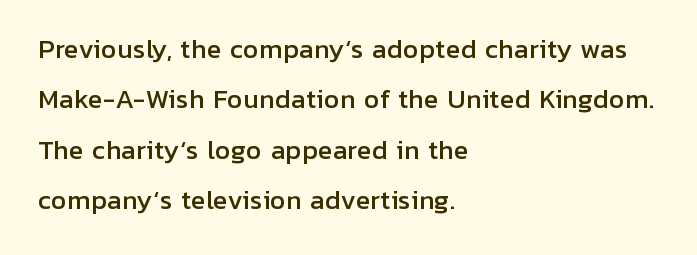
The glyphs are unaccompanied by any horizontal stroke below them. Italic: no, the glyphs are upright roman. Line spacing here is loose. The face used here is rendered with its standard letterfit. Horizontally, the lines are justified to the leading edge only.
